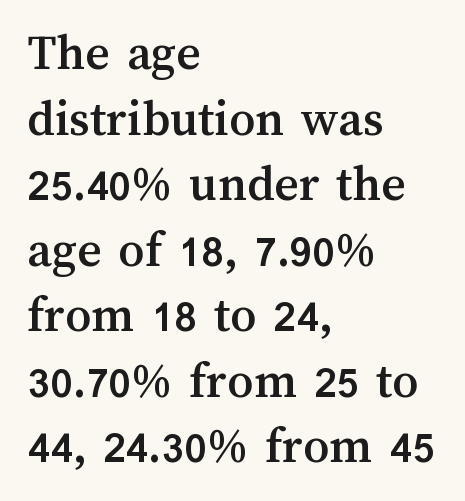
Leftover space on each line is placed entirely after the last word. These lines keep a tight, regular rhythm from letter to letter. This sample keeps an unexceptional amount of space between lines. Type without underlining. Unlike italic type, these characters show no tilt at all. This sample has the flowing, uneven cadence of proportional lettering.
